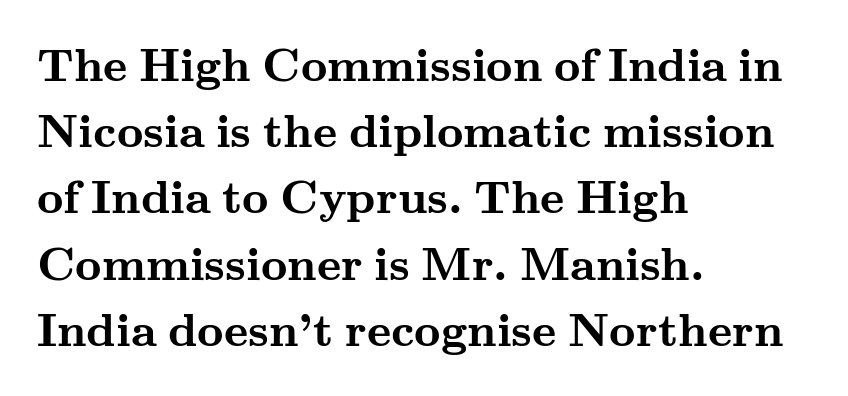
{"serif": "yes", "italic": "no", "bold": "yes", "weight": "semibold", "width": "wide", "stroke_contrast": "medium", "x_height": "small", "monospaced": "no", "underline": "no", "align": "left", "line_spacing": "normal", "line_spacing_ratio": 1.44, "letter_spacing": "normal", "letter_spacing_em": 0.0, "glyph_px": 46}
